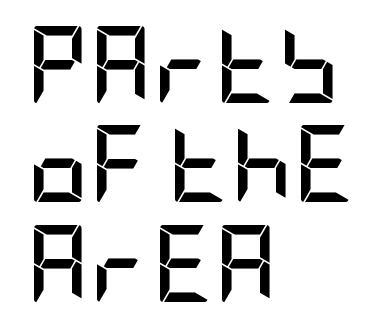
{"serif": "no", "italic": "no", "bold": "yes", "weight": "semibold", "width": "condensed", "stroke_contrast": "low", "x_height": "large", "underline": "no", "align": "left", "line_spacing": "normal", "line_spacing_ratio": 1.29, "letter_spacing": "normal", "letter_spacing_em": 0.0, "glyph_px": 77}
